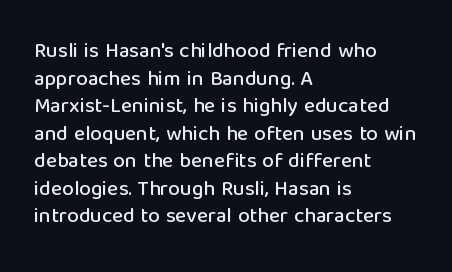
Q: Is the text italic (slanted)? A: No, it is upright.
Q: Is the text underlined? A: No.
Q: How is the paragraph aligned? A: Left-aligned.
Q: Is the spacing between letters normal or unusually wide? A: Normal.
Q: Is the spacing between lines tight, normal or loose? A: Normal.
